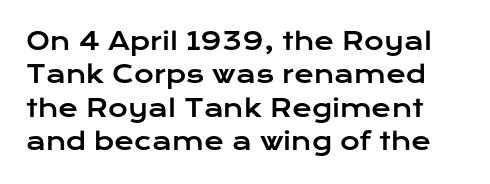
The image shows 24 px text type, upright; set normal line spacing (1.39x), normal letter spacing, not underlined.
